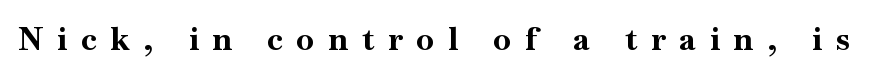
The image shows 32 px bold serif type, upright; set unusually wide letter spacing (+0.44 em), not underlined; high stroke contrast and a small x-height.
